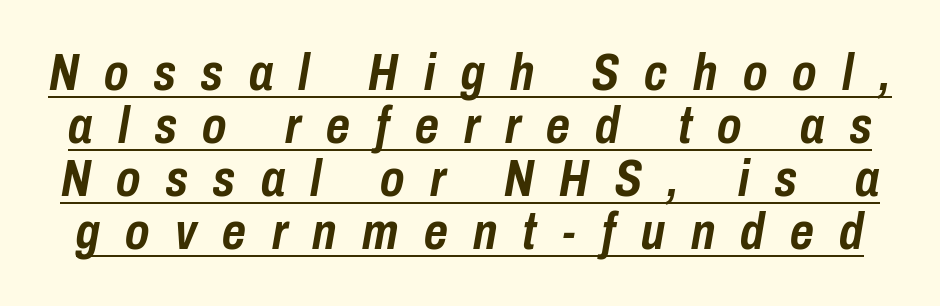
Q: Is the text bold? A: Yes.
Q: Is the text italic (slanted)? A: Yes, it leans right by about 10 degrees.
Q: Is the text underlined? A: Yes.
Q: Is the spacing between letters normal or unusually wide? A: Unusually wide.
Q: Is the spacing between lines tight, normal or loose? A: Tight.
Q: Width (condensed, normal, or wide)? A: Condensed.
Q: Stroke contrast? A: Low.
Q: x-height? A: Medium.
Q: Monospaced? A: No.
